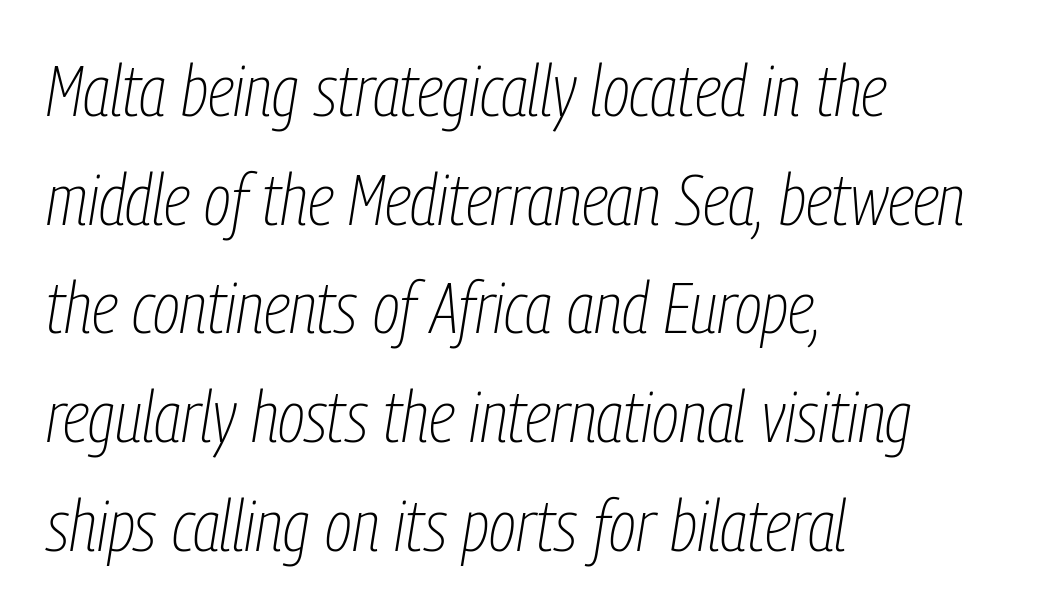
{"italic": "yes", "lean": "right", "slant_degrees": 9, "bold": "no", "weight": "thin", "width": "condensed", "stroke_contrast": "low", "x_height": "medium", "monospaced": "no", "underline": "no", "align": "left", "line_spacing": "normal", "line_spacing_ratio": 1.51, "letter_spacing": "normal", "letter_spacing_em": 0.0, "glyph_px": 72}
